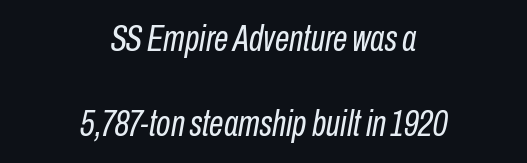
The image shows 37 px regular-weight, condensed type, italic (leaning right); set centered, loose line spacing (2.3x), normal letter spacing, not underlined; low stroke contrast and a medium x-height.
